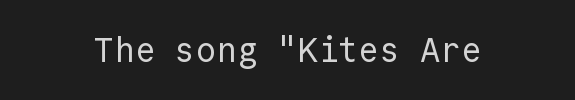
Q: Is the text bold? A: No.
Q: Is the text italic (slanted)? A: No, it is upright.
Q: Is the typeface a serif or a sans-serif typeface? A: Sans-serif.
Q: Is the text underlined? A: No.
Q: Is the spacing between letters normal or unusually wide? A: Normal.
Q: Width (condensed, normal, or wide)? A: Normal.
Q: x-height? A: Medium.
Q: Monospaced? A: Yes.
